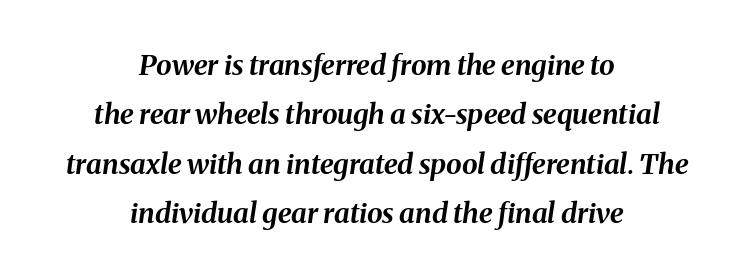
{"italic": "yes", "lean": "right", "slant_degrees": 8, "bold": "yes", "weight": "bold", "width": "normal", "stroke_contrast": "medium", "x_height": "medium", "monospaced": "no", "underline": "no", "align": "center", "line_spacing_ratio": 1.76, "letter_spacing": "normal", "letter_spacing_em": 0.0, "glyph_px": 28}
